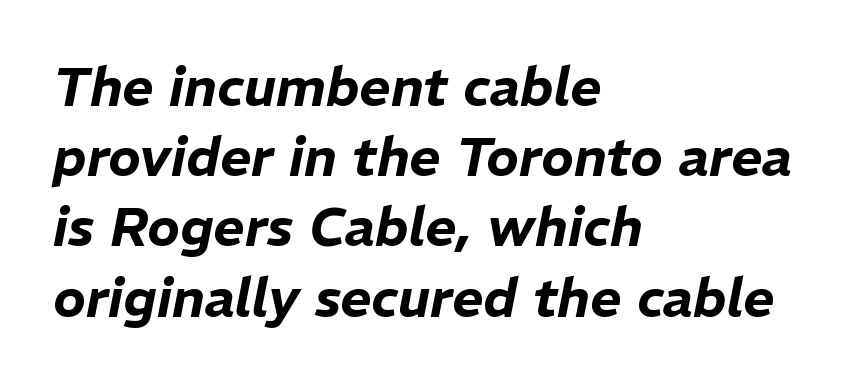
Q: Is the text italic (slanted)? A: Yes, it leans right by about 11 degrees.
Q: Is the text underlined? A: No.
Q: How is the paragraph aligned? A: Left-aligned.
Q: Is the spacing between letters normal or unusually wide? A: Normal.
Q: Is the spacing between lines tight, normal or loose? A: Normal.
Q: Width (condensed, normal, or wide)? A: Normal.
Q: Stroke contrast? A: Low.
Q: x-height? A: Medium.
Q: Monospaced? A: No.
